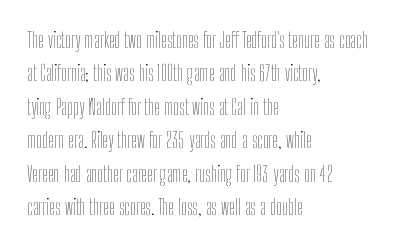
The image shows 21 px text type, upright; set left-aligned, normal line spacing (1.59x), normal letter spacing, not underlined.
